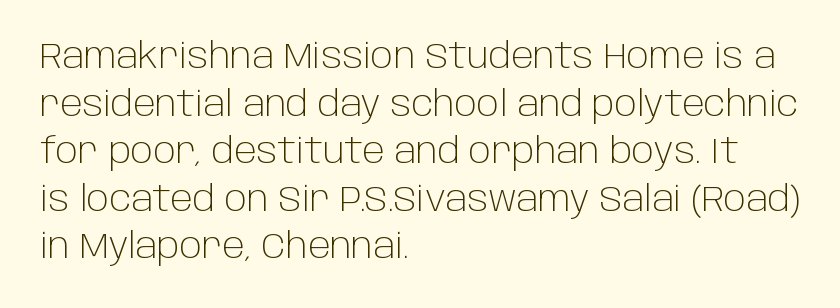
The image shows 35 px light sans-serif type, upright; set left-aligned, normal line spacing (1.36x), normal letter spacing, not underlined; low stroke contrast and a large x-height.
